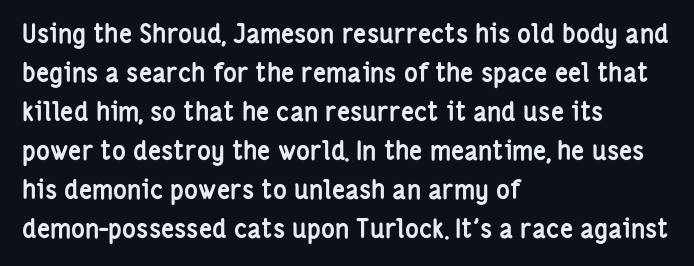
Q: Is the text bold? A: Yes.
Q: Is the text italic (slanted)? A: No, it is upright.
Q: Is the text underlined? A: No.
Q: How is the paragraph aligned? A: Left-aligned.
Q: Is the spacing between letters normal or unusually wide? A: Normal.
Q: Is the spacing between lines tight, normal or loose? A: Normal.
